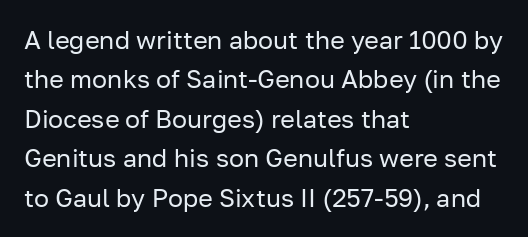
Q: Is the text bold? A: No.
Q: Is the text italic (slanted)? A: No, it is upright.
Q: Is the text underlined? A: No.
Q: How is the paragraph aligned? A: Left-aligned.
Q: Is the spacing between letters normal or unusually wide? A: Normal.
Q: Is the spacing between lines tight, normal or loose? A: Normal.
